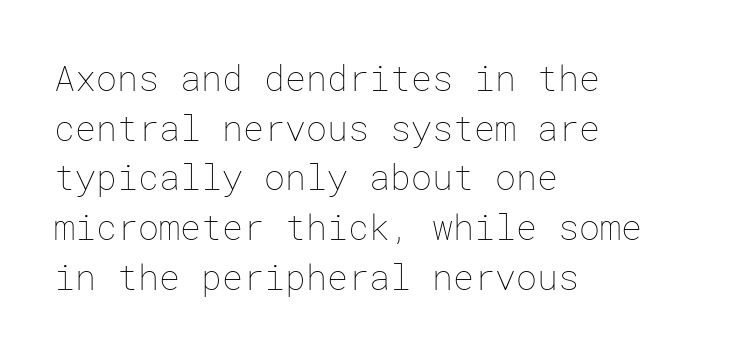
Q: Is the text bold? A: No.
Q: Is the text italic (slanted)? A: No, it is upright.
Q: Is the text underlined? A: No.
Q: How is the paragraph aligned? A: Left-aligned.
Q: Is the spacing between letters normal or unusually wide? A: Normal.
Q: Is the spacing between lines tight, normal or loose? A: Normal.
Q: Width (condensed, normal, or wide)? A: Normal.
Q: Stroke contrast? A: Low.
Q: x-height? A: Medium.
